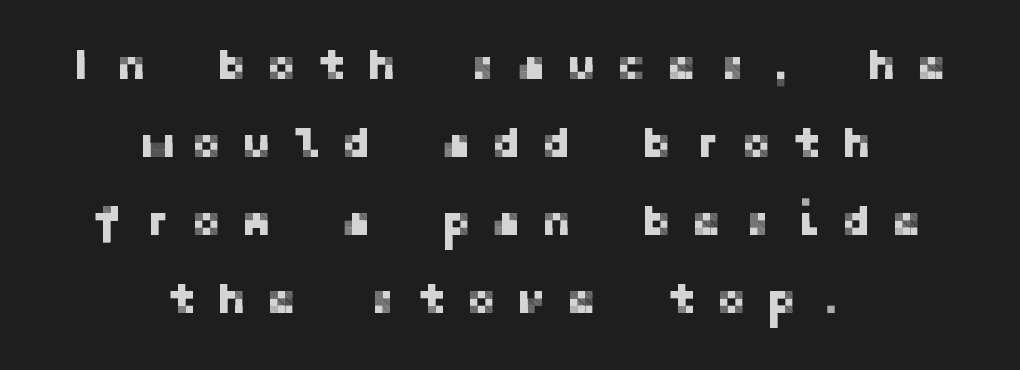
Q: Is the text italic (slanted)? A: No, it is upright.
Q: Is the typeface a serif or a sans-serif typeface? A: Sans-serif.
Q: Is the text underlined? A: No.
Q: How is the paragraph aligned? A: Centered.
Q: Is the spacing between letters normal or unusually wide? A: Unusually wide.
Q: Width (condensed, normal, or wide)? A: Normal.
Q: Stroke contrast? A: Low.
Q: x-height? A: Medium.
